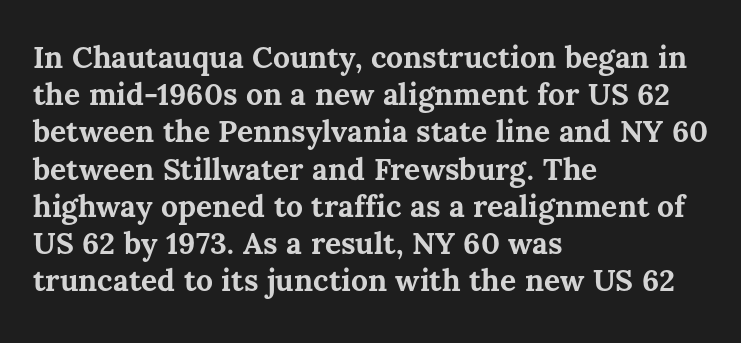
The image shows 30 px bold type, upright; set left-aligned, line spacing 1.24x, normal letter spacing, not underlined; medium stroke contrast and a medium x-height.
